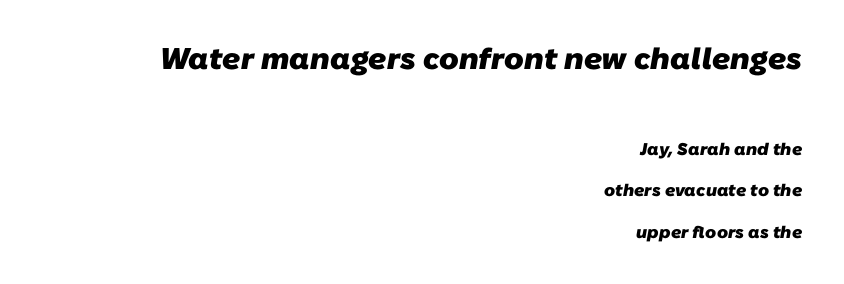
{"serif": "no", "bold": "yes", "weight": "heavy", "width": "normal", "stroke_contrast": "low", "x_height": "medium", "monospaced": "no", "underline": "no", "align": "right", "line_spacing": "loose", "line_spacing_ratio": 2.43, "letter_spacing": "normal", "letter_spacing_em": 0.0, "larger_block": "first", "size_ratio": 1.76, "glyph_px": 30}
